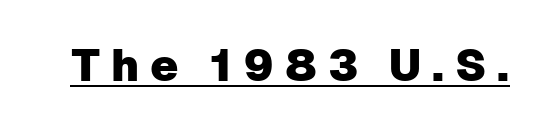
The image shows 45 px sans-serif type, upright; set unusually wide letter spacing (+0.24 em), underlined; low stroke contrast and a medium x-height.
